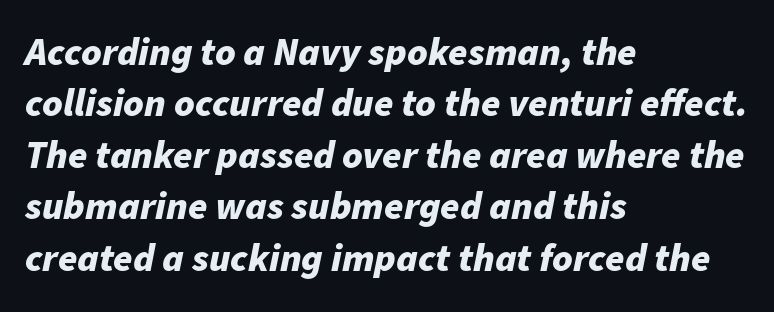
{"italic": "yes", "lean": "right", "slant_degrees": 11, "bold": "yes", "weight": "bold", "width": "normal", "stroke_contrast": "low", "x_height": "medium", "monospaced": "no", "underline": "no", "align": "left", "line_spacing": "normal", "line_spacing_ratio": 1.32, "letter_spacing": "normal", "letter_spacing_em": 0.0, "glyph_px": 39}
